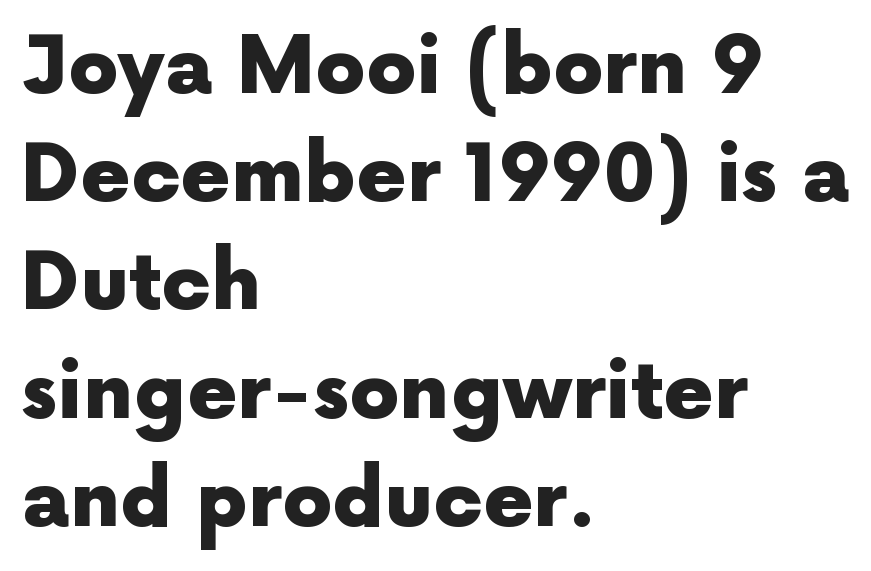
It's the straight-up-and-down kind of type. The rows are spaced the way most documents space them. The face used here is a sans, in the tradition of grotesques and geometrics. This sample is left-justified, so line endings fall wherever the words run out.
